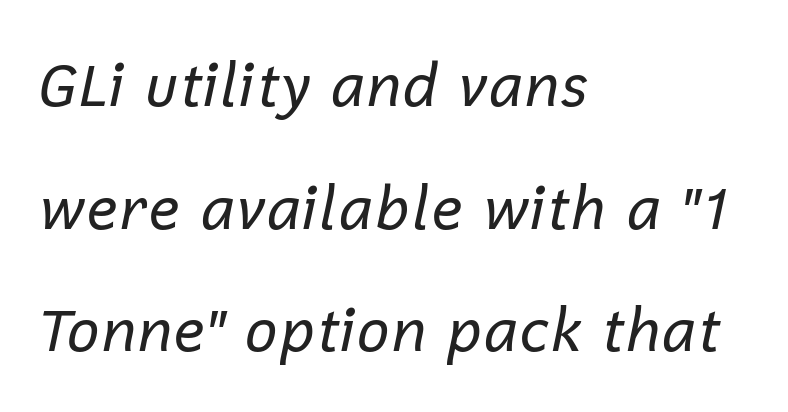
{"italic": "yes", "lean": "right", "slant_degrees": 12, "bold": "no", "weight": "regular", "width": "normal", "stroke_contrast": "low", "x_height": "medium", "monospaced": "no", "underline": "no", "align": "left", "line_spacing": "loose", "line_spacing_ratio": 2.08, "letter_spacing": "normal", "letter_spacing_em": 0.0, "glyph_px": 59}
